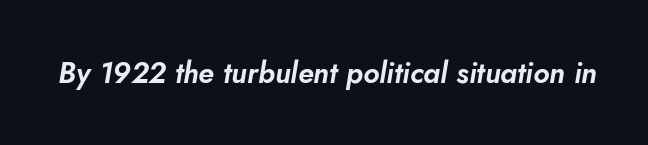
The image shows 29 px text type, italic (leaning right); set normal letter spacing, not underlined; low stroke contrast and a small x-height.
